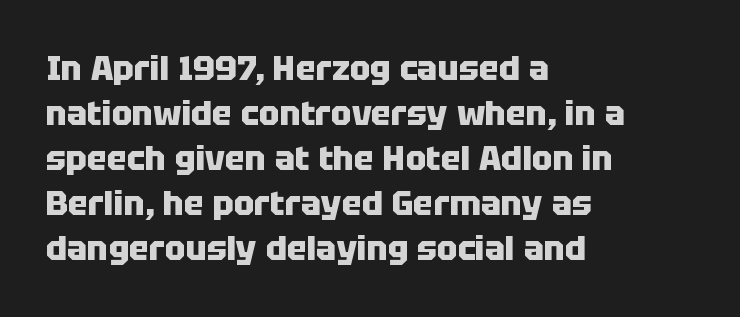
The image shows 34 px heavy sans-serif type, upright; set left-aligned, normal line spacing (1.32x), normal letter spacing, not underlined; low stroke contrast and a large x-height.
